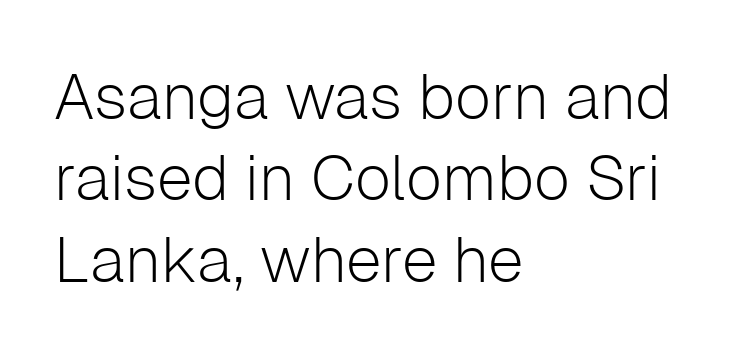
The letters stand upright; this is a roman face. The block of text has a typical density, with ordinary space between rows. Bold? No — there's no thickening of the strokes. Observe the absence of serifs on each vertical stroke in this sample. Clear beneath every line of the passage. The letterforms sit shoulder to shoulder at normal distance.
